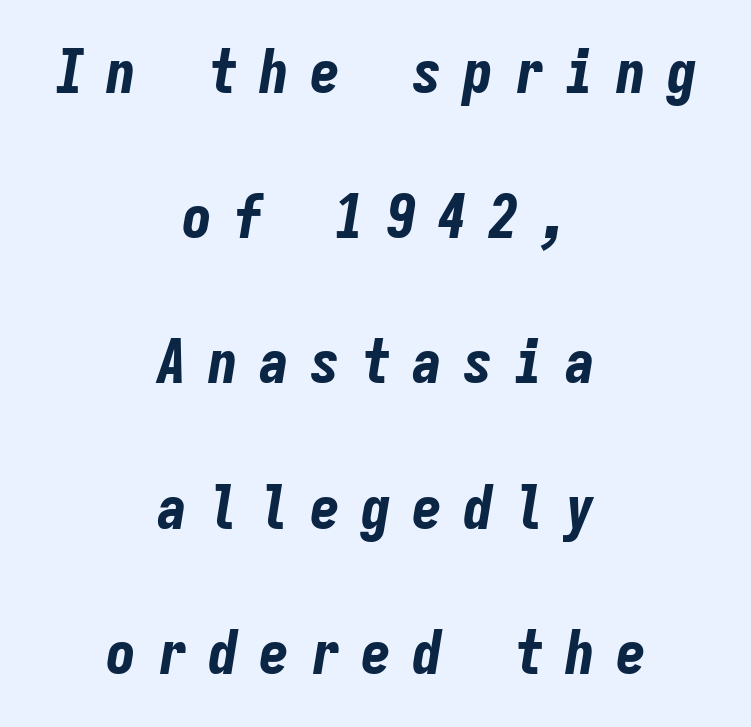
Q: Is the text bold? A: Yes.
Q: Is the text italic (slanted)? A: Yes, it leans right by about 9 degrees.
Q: Is the text underlined? A: No.
Q: How is the paragraph aligned? A: Centered.
Q: Is the spacing between letters normal or unusually wide? A: Unusually wide.
Q: Is the spacing between lines tight, normal or loose? A: Loose.
Q: Width (condensed, normal, or wide)? A: Condensed.
Q: Stroke contrast? A: Low.
Q: x-height? A: Medium.
Q: Monospaced? A: Yes.
